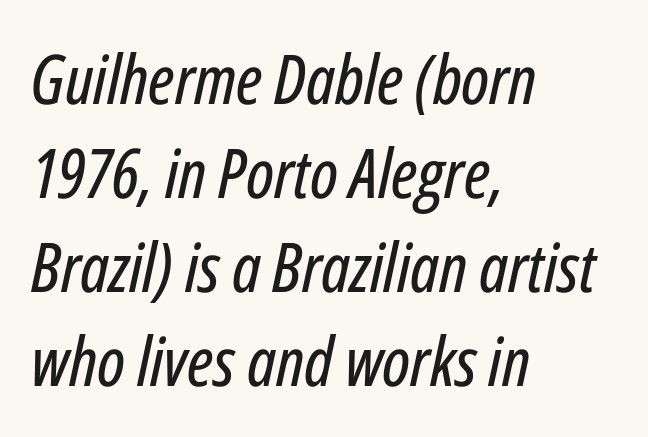
The image shows 68 px condensed type, italic (leaning right); set left-aligned, normal line spacing (1.38x), normal letter spacing, not underlined; low stroke contrast and a medium x-height.
